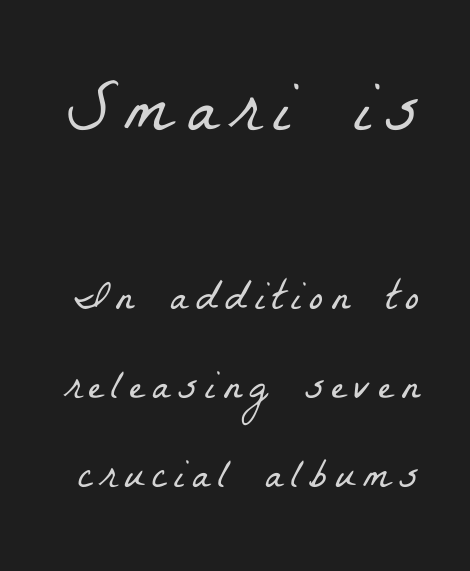
{"serif": "yes", "bold": "no", "weight": "light", "width": "condensed", "stroke_contrast": "low", "x_height": "medium", "monospaced": "no", "underline": "no", "line_spacing": "loose", "line_spacing_ratio": 2.11, "larger_block": "first", "size_ratio": 1.74, "glyph_px": 73}
